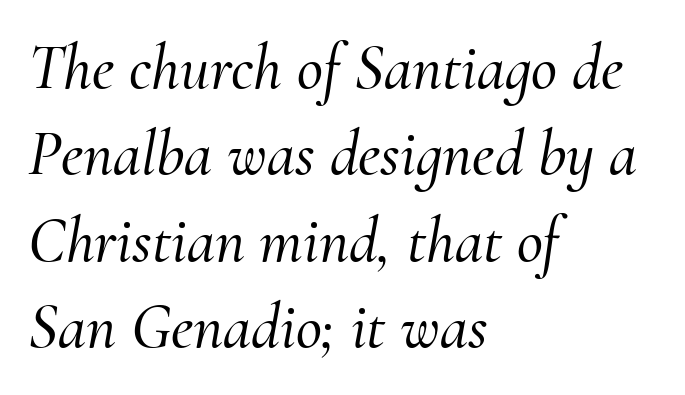
{"serif": "yes", "italic": "yes", "lean": "right", "slant_degrees": 10, "width": "normal", "stroke_contrast": "medium", "x_height": "small", "monospaced": "no", "underline": "no", "align": "left", "line_spacing": "normal", "line_spacing_ratio": 1.35, "letter_spacing": "normal", "letter_spacing_em": 0.0, "glyph_px": 64}
